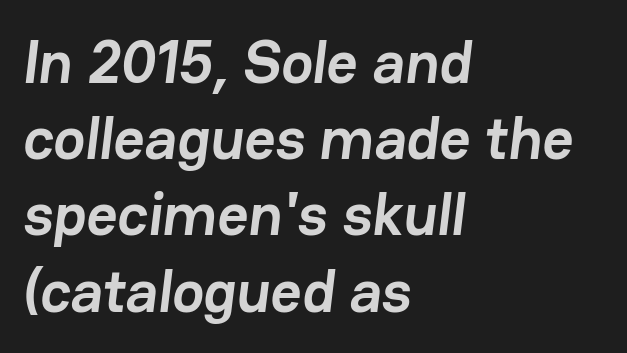
The image shows 60 px semibold sans-serif type; set left-aligned, normal line spacing (1.27x), normal letter spacing, not underlined; low stroke contrast and a medium x-height.
